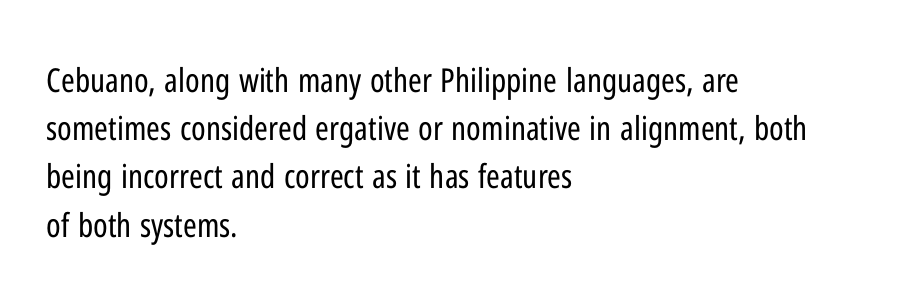
In CSS terms this would be text-align: left. The type sits square on the baseline with zero lean. Varying glyph widths throughout — classic text-font behaviour. The words here are not underlined. Regarding leading, the lines here are spaced in the standard way.
